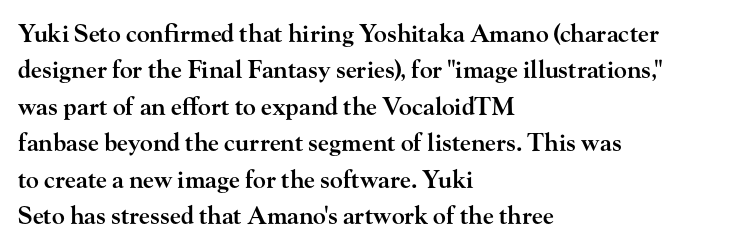
These lines keep a tight, regular rhythm from letter to letter. The foot of each line stays bare and open. The rag falls on the right side of this text block. The designer left line spacing at the default.
